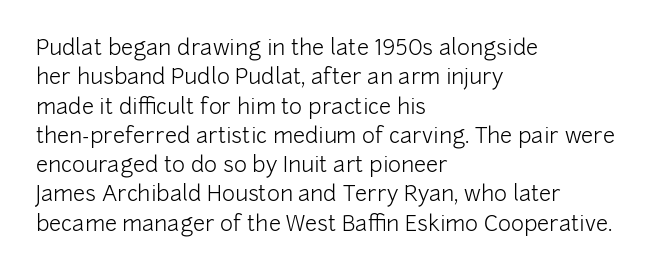
{"italic": "no", "bold": "no", "underline": "no", "align": "left", "line_spacing": "normal", "line_spacing_ratio": 1.33, "letter_spacing": "normal", "letter_spacing_em": 0.0, "glyph_px": 22}
